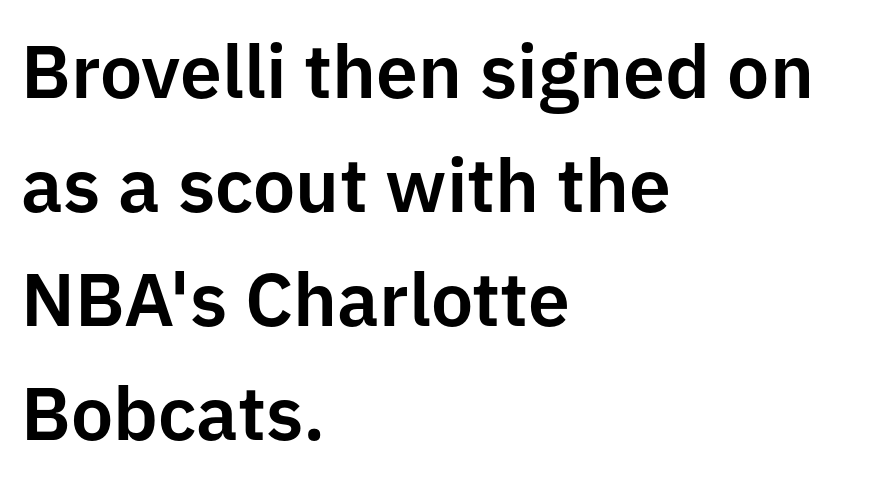
Q: Is the text italic (slanted)? A: No, it is upright.
Q: Is the typeface a serif or a sans-serif typeface? A: Sans-serif.
Q: Is the text underlined? A: No.
Q: How is the paragraph aligned? A: Left-aligned.
Q: Is the spacing between letters normal or unusually wide? A: Normal.
Q: Is the spacing between lines tight, normal or loose? A: Normal.
Q: Width (condensed, normal, or wide)? A: Normal.
Q: Stroke contrast? A: Low.
Q: x-height? A: Medium.
Q: Monospaced? A: No.
